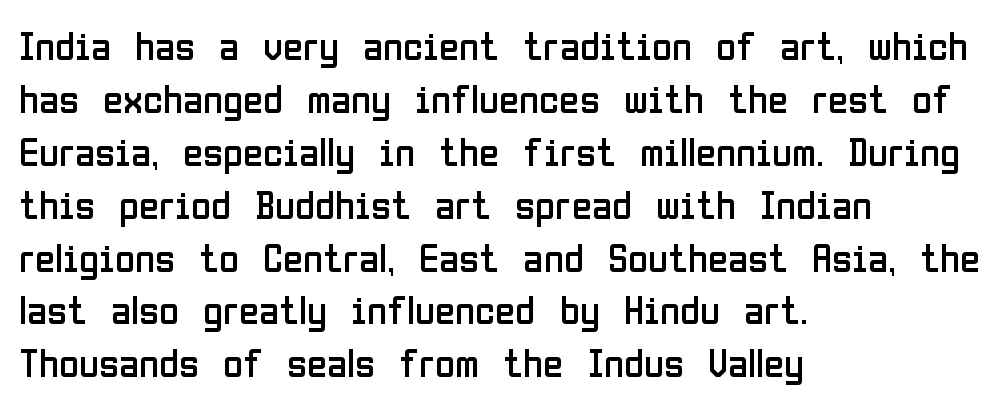
The image shows 41 px regular-weight, condensed sans-serif type, upright; set left-aligned, normal line spacing (1.29x), normal letter spacing, not underlined; low stroke contrast and a medium x-height.
